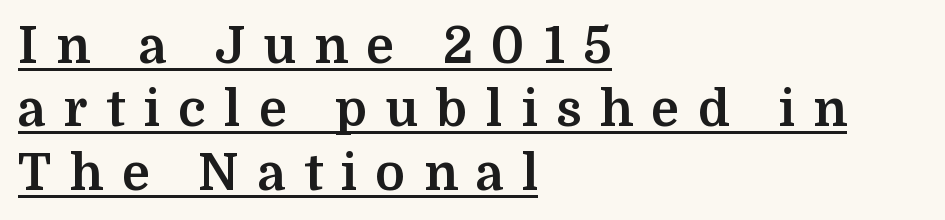
The image shows 50 px bold serif type, upright; set left-aligned, normal line spacing (1.27x), unusually wide letter spacing (+0.37 em), underlined; medium stroke contrast and a medium x-height.
